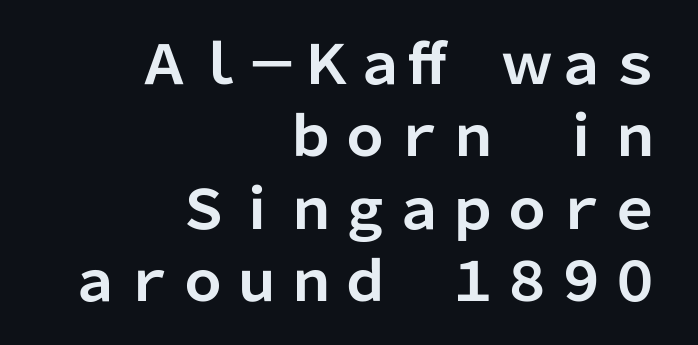
The image shows 54 px bold sans-serif type, upright; set right-aligned, normal line spacing (1.34x), normal letter spacing, not underlined; low stroke contrast and a medium x-height.
